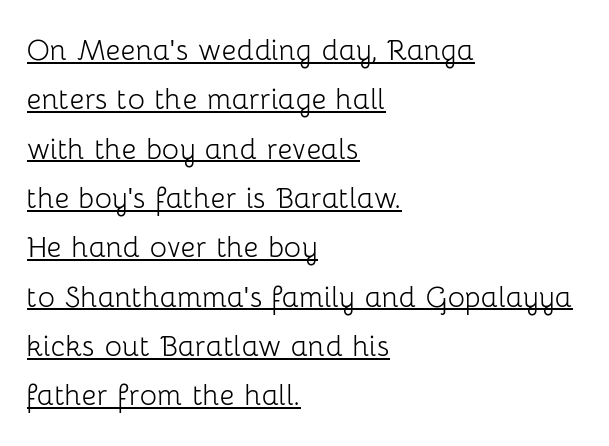
The image shows 36 px light sans-serif type, upright; set left-aligned, normal line spacing (1.37x), normal letter spacing, underlined; low stroke contrast and a medium x-height.
